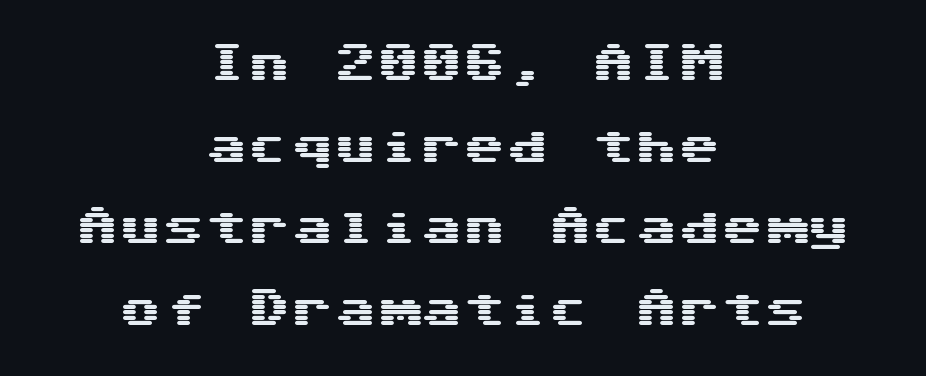
{"serif": "no", "italic": "no", "width": "wide", "stroke_contrast": "medium", "x_height": "medium", "monospaced": "yes", "underline": "no", "align": "center", "line_spacing": "loose", "line_spacing_ratio": 1.9, "letter_spacing": "normal", "letter_spacing_em": 0.0, "glyph_px": 43}
